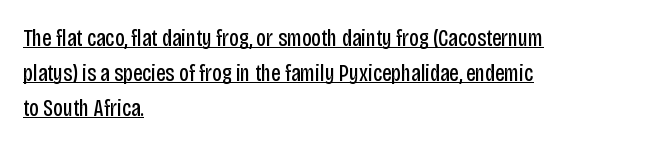
The image shows 24 px text type, upright; set left-aligned, normal line spacing (1.45x), normal letter spacing, underlined.
